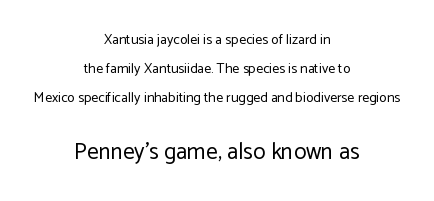
Each row of text sits above clean, open space. Posture: vertical. The type is set solid horizontally, with unmodified tracking. Quick note: interline space is abundant.
